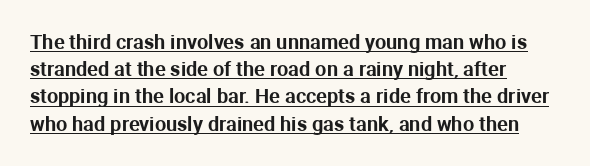
The image shows 20 px text type, upright; set left-aligned, normal line spacing (1.36x), normal letter spacing, underlined.
